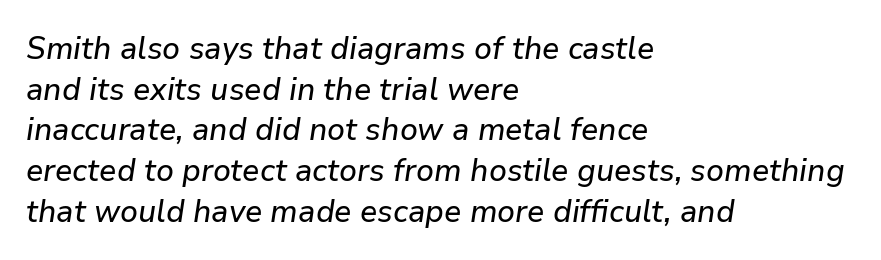
Nobody drew a line under any word here. Whoever set this chose a conventional vertical rhythm. The letters advance in unequal steps, a hallmark of proportional type. You can tell it's italic because the verticals aren't actually vertical. Where is the straight margin? On the left.
